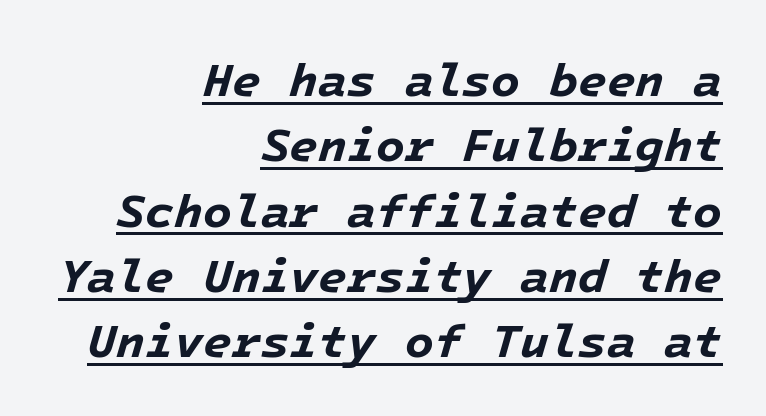
The image shows 47 px bold type, italic (leaning right); set right-aligned, normal line spacing (1.39x), normal letter spacing, underlined; low stroke contrast and a medium x-height.
